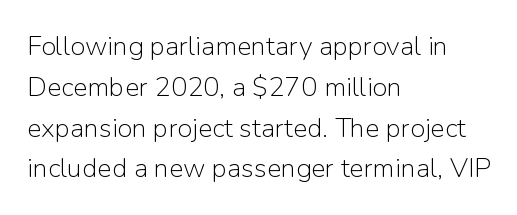
Q: Is the text bold? A: No.
Q: Is the text italic (slanted)? A: No, it is upright.
Q: Is the text underlined? A: No.
Q: How is the paragraph aligned? A: Left-aligned.
Q: Is the spacing between letters normal or unusually wide? A: Normal.
Q: Is the spacing between lines tight, normal or loose? A: Normal.
